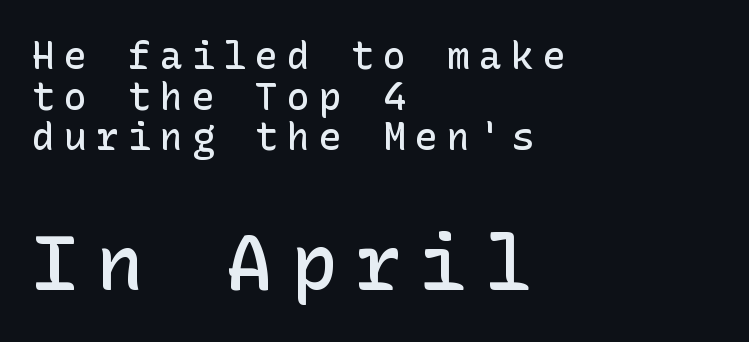
Q: Is the text bold? A: Semi-bold.
Q: Is the text italic (slanted)? A: No, it is upright.
Q: Is the typeface a serif or a sans-serif typeface? A: Sans-serif.
Q: Is the text underlined? A: No.
Q: How is the paragraph aligned? A: Left-aligned.
Q: Is the spacing between letters normal or unusually wide? A: Unusually wide.
Q: Is the spacing between lines tight, normal or loose? A: Tight.
Q: Which block of text is set in a larger size, the first (top) or the second (bottom)? A: The second (bottom) one.
Q: Width (condensed, normal, or wide)? A: Normal.
Q: Stroke contrast? A: Low.
Q: x-height? A: Medium.
